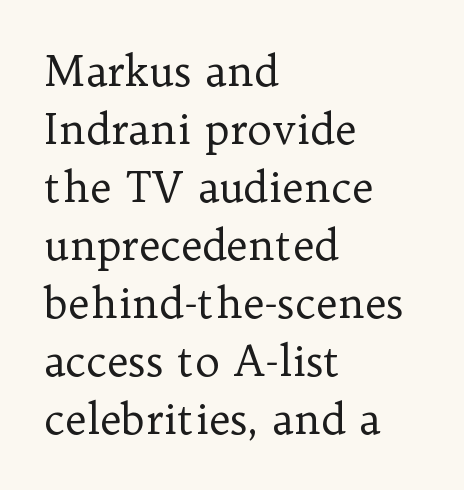
The image shows 42 px regular-weight serif type, upright; set left-aligned, normal line spacing (1.38x), normal letter spacing, not underlined; low stroke contrast and a medium x-height.
